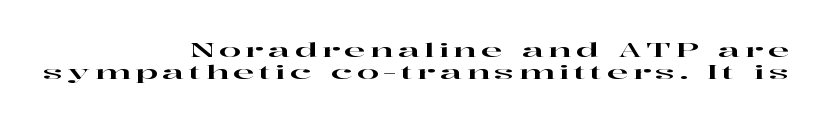
Posture: vertical. Quick note: interline space is minimal. Beneath every word, the page is bare. Horizontally, the lines are justified to the trailing edge only. Someone cranked the tracking dial way up on this one.
